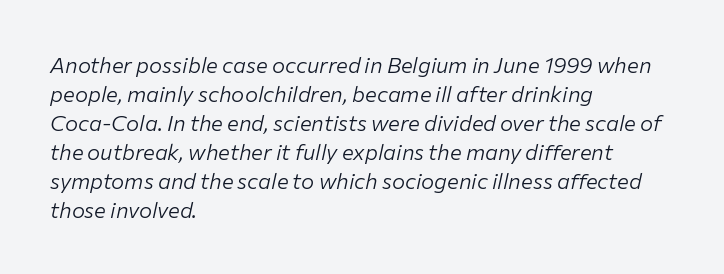
The image shows 22 px text type, italic (leaning right); set left-aligned, normal line spacing (1.32x), normal letter spacing, not underlined.
